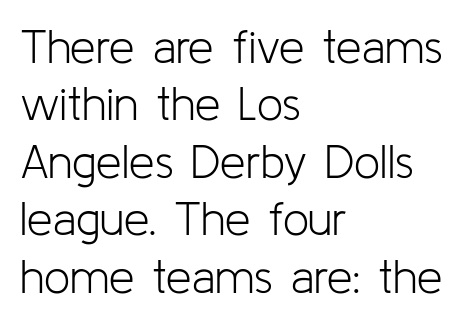
Nope, no serifs anywhere on these letters. The vertical gap from one line to the next is medium. Anything drawn beneath the words? Only blank space. The letters advance in unequal steps, a hallmark of proportional type. Caption: multi-line text, flush left, ragged right. Italic: no, the glyphs are upright roman.
